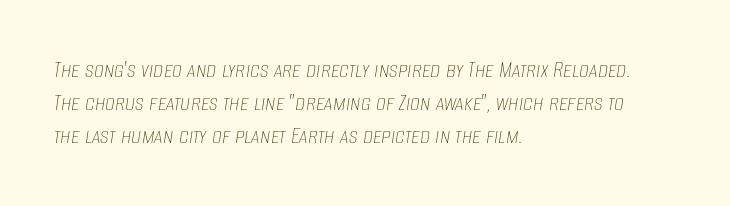
The image shows 25 px text type, italic (leaning right); set left-aligned, normal line spacing (1.33x), normal letter spacing, not underlined.
